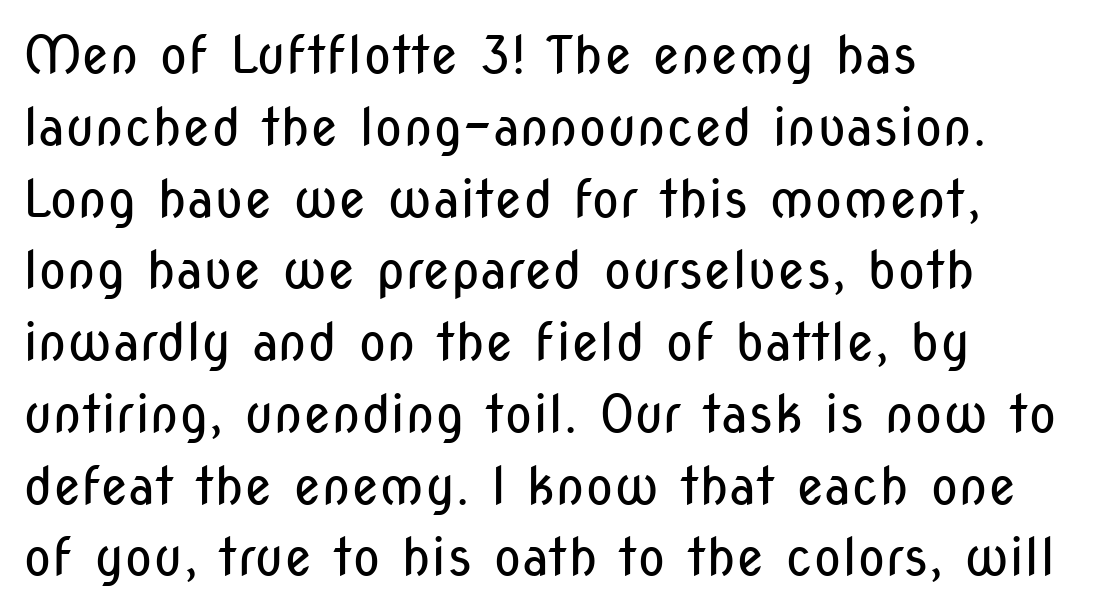
Q: Is the text bold? A: No.
Q: Is the text italic (slanted)? A: No, it is upright.
Q: Is the typeface a serif or a sans-serif typeface? A: Sans-serif.
Q: Is the text underlined? A: No.
Q: How is the paragraph aligned? A: Left-aligned.
Q: Is the spacing between letters normal or unusually wide? A: Normal.
Q: Is the spacing between lines tight, normal or loose? A: Normal.
Q: Width (condensed, normal, or wide)? A: Condensed.
Q: Stroke contrast? A: Low.
Q: x-height? A: Medium.
Q: Monospaced? A: No.
